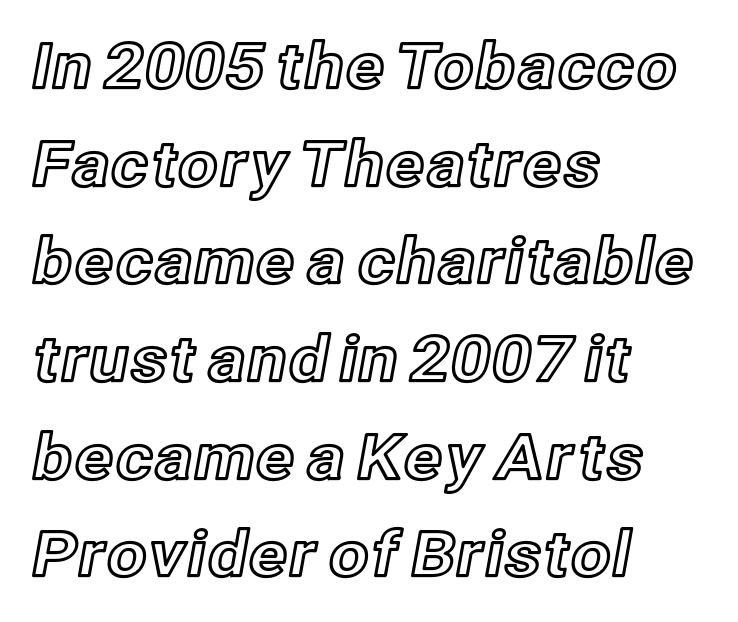
{"width": "normal", "x_height": "medium", "monospaced": "no", "underline": "no", "align": "left", "line_spacing": "normal", "line_spacing_ratio": 1.55, "letter_spacing": "normal", "letter_spacing_em": 0.0, "glyph_px": 63}
